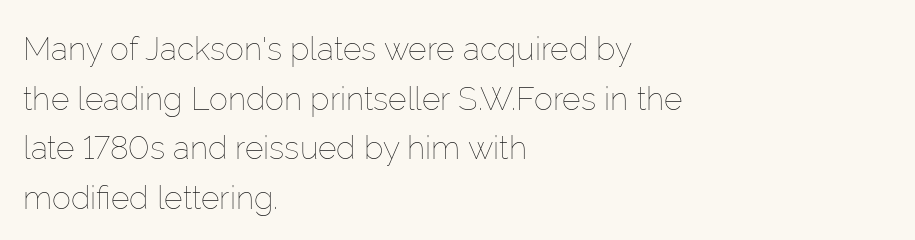
Q: Is the text bold? A: No.
Q: Is the text italic (slanted)? A: No, it is upright.
Q: Is the text underlined? A: No.
Q: How is the paragraph aligned? A: Left-aligned.
Q: Is the spacing between letters normal or unusually wide? A: Normal.
Q: Is the spacing between lines tight, normal or loose? A: Normal.
Q: Width (condensed, normal, or wide)? A: Normal.
Q: Stroke contrast? A: Low.
Q: x-height? A: Medium.
Q: Monospaced? A: No.
